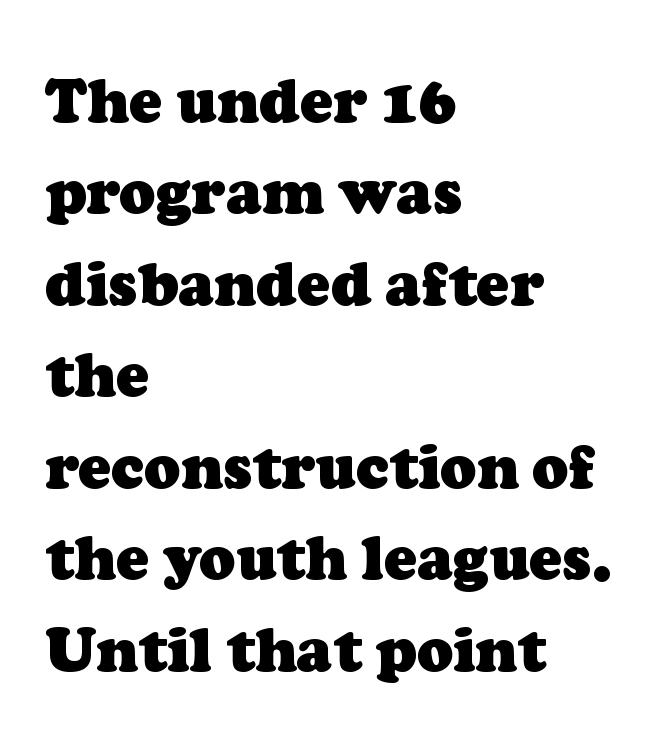
Q: Is the text bold? A: Yes.
Q: Is the typeface a serif or a sans-serif typeface? A: Serif.
Q: Is the text underlined? A: No.
Q: How is the paragraph aligned? A: Left-aligned.
Q: Is the spacing between letters normal or unusually wide? A: Normal.
Q: Is the spacing between lines tight, normal or loose? A: Normal.
Q: Width (condensed, normal, or wide)? A: Normal.
Q: Stroke contrast? A: Low.
Q: x-height? A: Medium.
Q: Monospaced? A: No.
